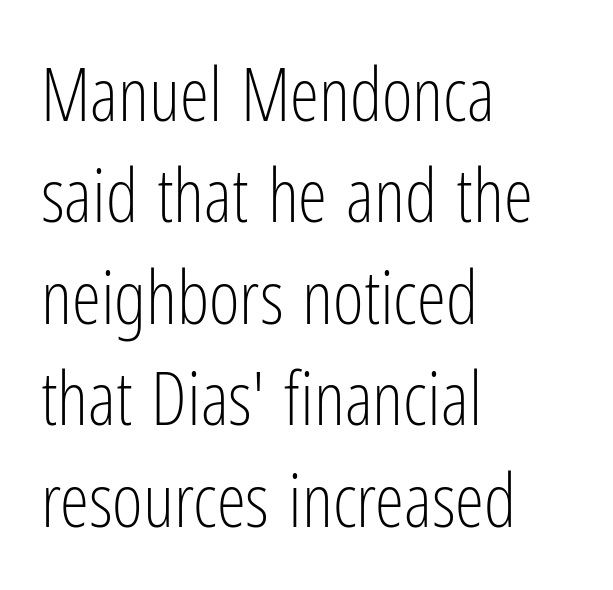
{"serif": "no", "italic": "no", "bold": "no", "weight": "light", "width": "condensed", "stroke_contrast": "low", "x_height": "medium", "monospaced": "no", "underline": "no", "align": "left", "line_spacing": "normal", "line_spacing_ratio": 1.37, "letter_spacing": "normal", "letter_spacing_em": 0.0, "glyph_px": 74}
